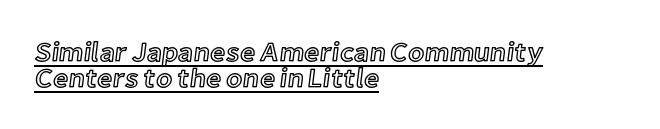
{"underline": "yes", "align": "left", "line_spacing": "tight", "line_spacing_ratio": 0.96, "letter_spacing": "normal", "letter_spacing_em": 0.0, "glyph_px": 27}
